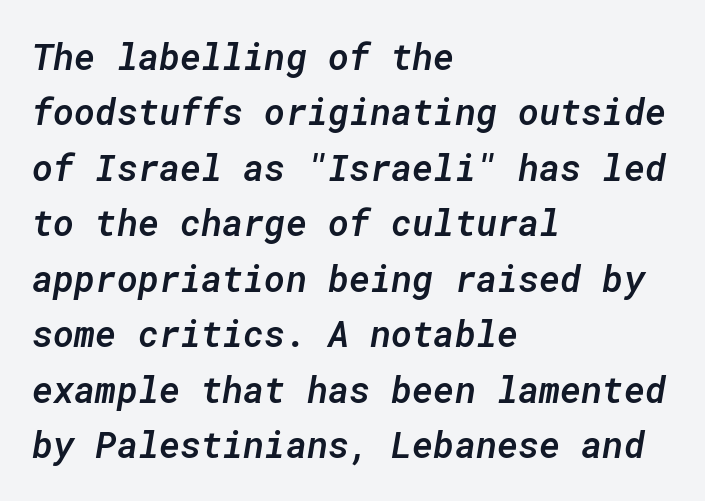
The image shows 36 px semibold type, italic (leaning right), monospaced; set left-aligned, normal line spacing (1.54x), normal letter spacing, not underlined; low stroke contrast and a medium x-height.
